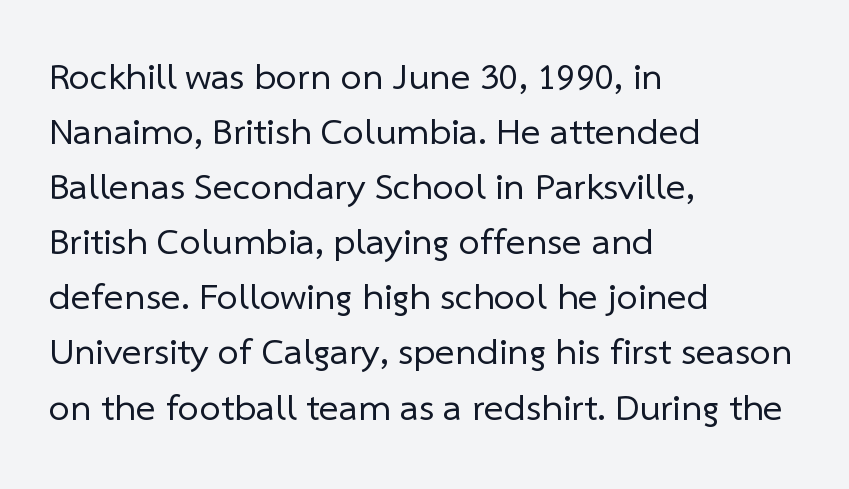
{"serif": "no", "bold": "no", "weight": "regular", "width": "normal", "stroke_contrast": "low", "x_height": "medium", "monospaced": "no", "underline": "no", "align": "left", "line_spacing": "normal", "line_spacing_ratio": 1.45, "letter_spacing": "normal", "letter_spacing_em": 0.0, "glyph_px": 38}
